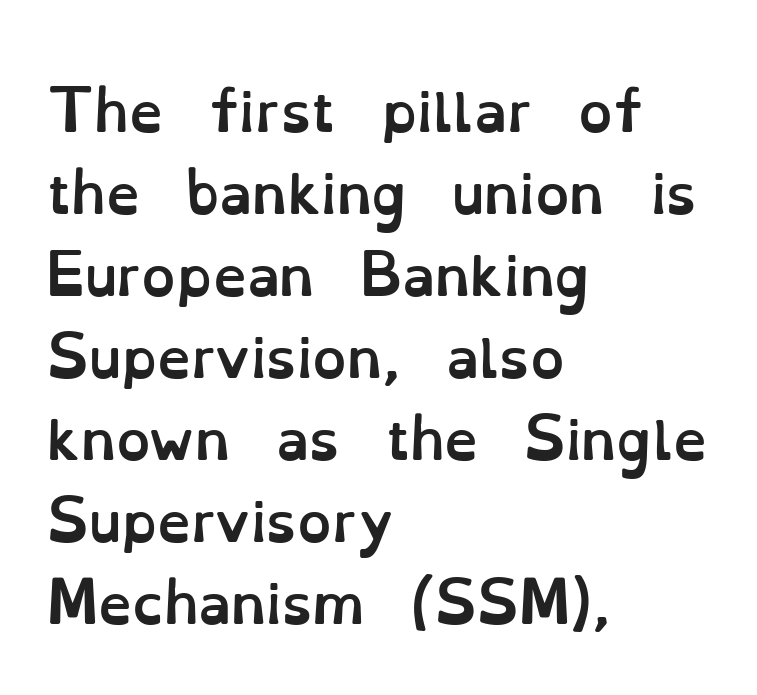
The image shows 54 px semibold type, upright; set left-aligned, normal line spacing (1.52x), normal letter spacing, not underlined; low stroke contrast and a small x-height.
